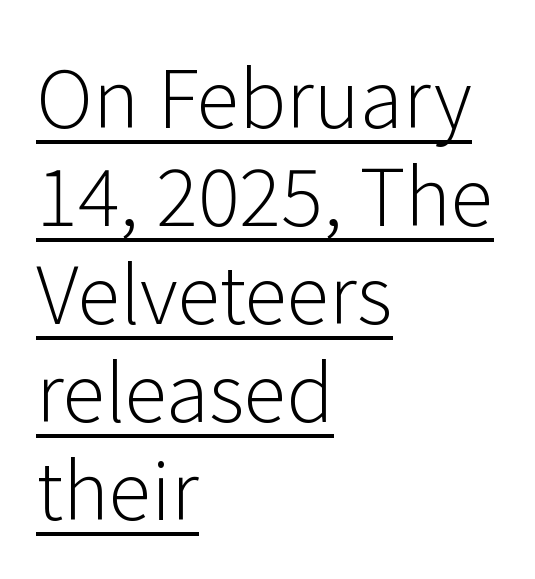
The image shows 79 px light sans-serif type, upright; set left-aligned, line spacing 1.24x, normal letter spacing, underlined; low stroke contrast and a medium x-height.
